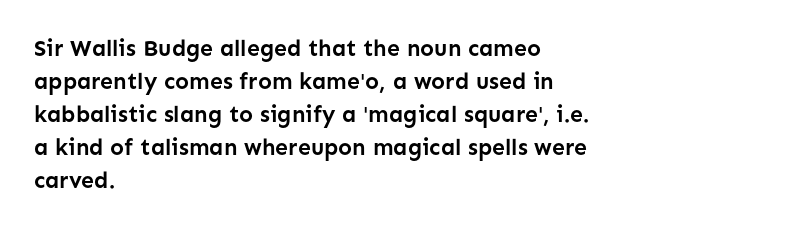
{"italic": "no", "bold": "yes", "underline": "no", "align": "left", "line_spacing": "normal", "line_spacing_ratio": 1.43, "letter_spacing": "normal", "letter_spacing_em": 0.0, "glyph_px": 23}
